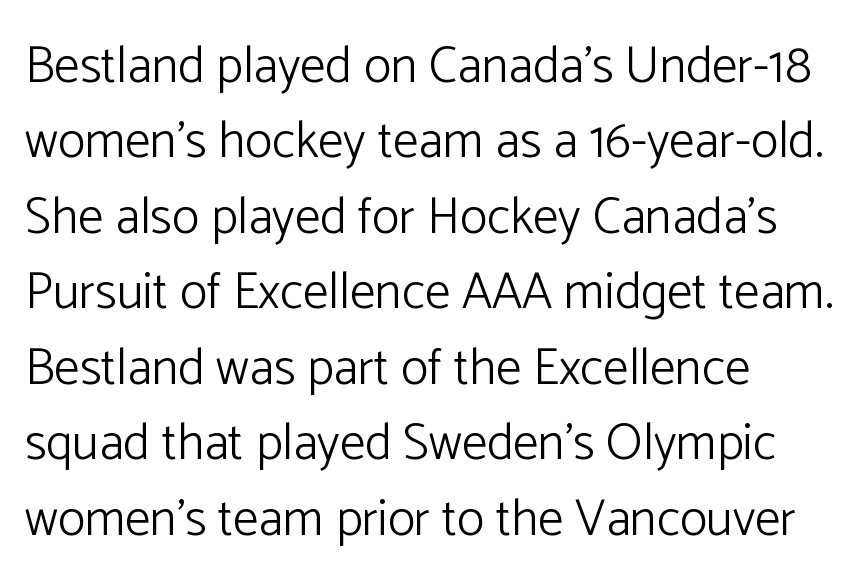
Q: Is the text bold? A: No.
Q: Is the text italic (slanted)? A: No, it is upright.
Q: Is the typeface a serif or a sans-serif typeface? A: Sans-serif.
Q: Is the text underlined? A: No.
Q: How is the paragraph aligned? A: Left-aligned.
Q: Is the spacing between letters normal or unusually wide? A: Normal.
Q: Is the spacing between lines tight, normal or loose? A: Normal.
Q: Width (condensed, normal, or wide)? A: Normal.
Q: Stroke contrast? A: Low.
Q: x-height? A: Medium.
Q: Monospaced? A: No.
